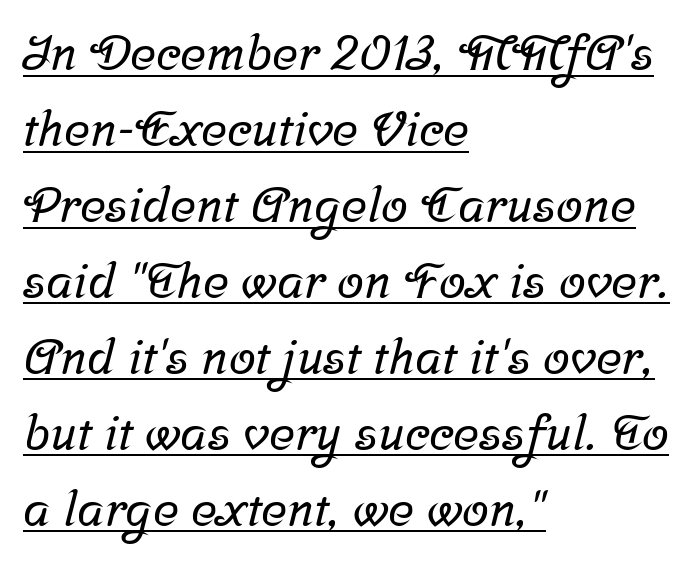
Quick note: interline space is typical. Each word holds together tightly as a unit, with standard inter-letter gaps. Alignment: flush left.
